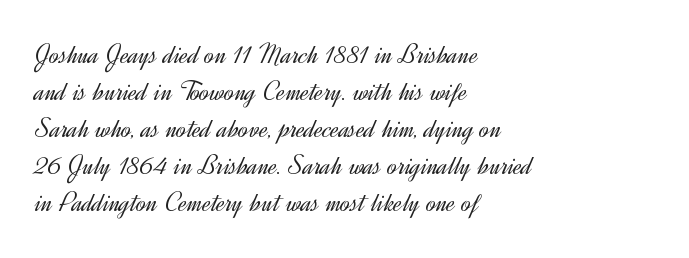
The image shows 29 px light sans-serif type; set left-aligned, normal line spacing (1.28x), normal letter spacing, not underlined; a small x-height.
